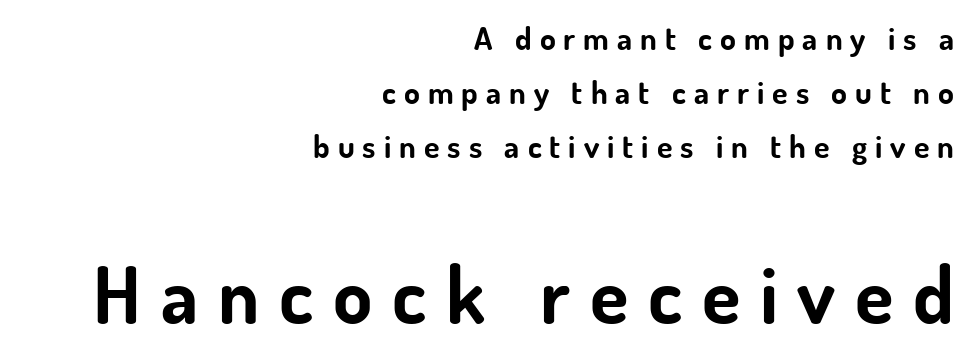
The image shows 79 px bold sans-serif type, upright; set right-aligned, normal line spacing (1.69x), unusually wide letter spacing (+0.25 em), not underlined; the second (bottom) block is 2.47x larger; low stroke contrast and a small x-height.
